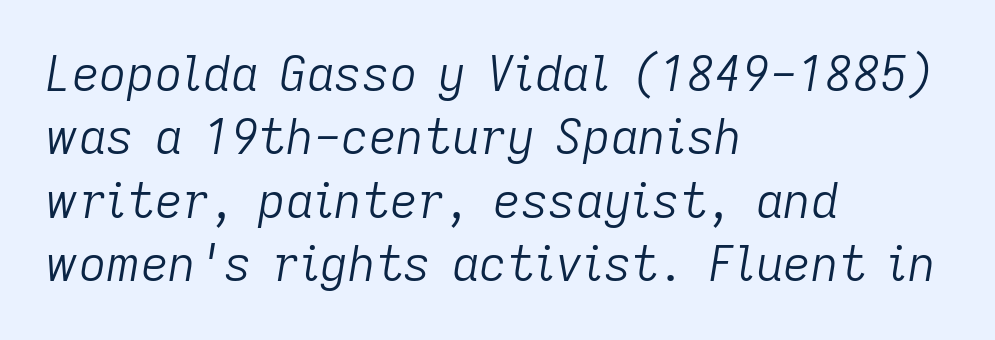
{"italic": "yes", "lean": "right", "slant_degrees": 9, "bold": "no", "weight": "light", "width": "normal", "stroke_contrast": "low", "x_height": "medium", "monospaced": "no", "underline": "no", "align": "left", "line_spacing": "normal", "line_spacing_ratio": 1.32, "letter_spacing": "normal", "letter_spacing_em": 0.0, "glyph_px": 48}
